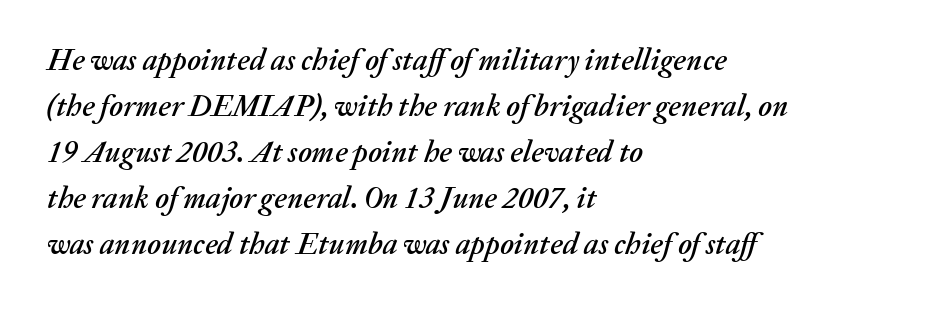
The rendering uses natural spacing where letterforms have individual widths. Alignment: flush left. Italic? Definitely — the glyphs are oblique. Short note: letters normally spaced. Unmarked baselines from the first word to the last.
